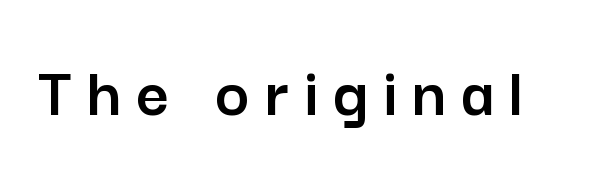
This rendering features lettering with no underline. The designer went with a sans here, leaving each stem footless. This rendering widens character spacing well past its baseline value. The letters advance in unequal steps, a hallmark of proportional type. Quick note: not italic, upright.
